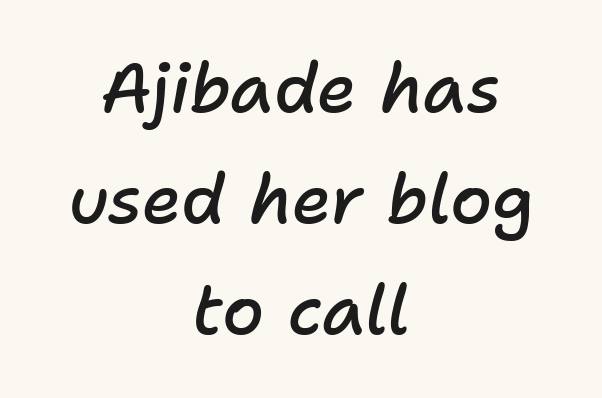
The image shows 68 px semibold type, italic (leaning right); set centered, normal line spacing (1.63x), normal letter spacing, not underlined; low stroke contrast and a medium x-height.
